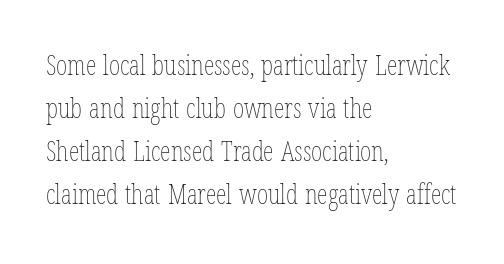
Q: Is the text bold? A: No.
Q: Is the text italic (slanted)? A: No, it is upright.
Q: Is the text underlined? A: No.
Q: How is the paragraph aligned? A: Left-aligned.
Q: Is the spacing between letters normal or unusually wide? A: Normal.
Q: Is the spacing between lines tight, normal or loose? A: Normal.
